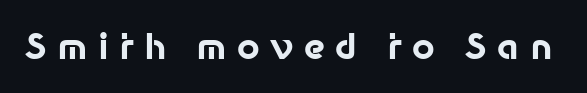
{"serif": "no", "italic": "no", "bold": "yes", "weight": "bold", "width": "normal", "stroke_contrast": "low", "x_height": "medium", "monospaced": "no", "underline": "no", "letter_spacing": "wide", "letter_spacing_em": 0.3, "glyph_px": 35}
